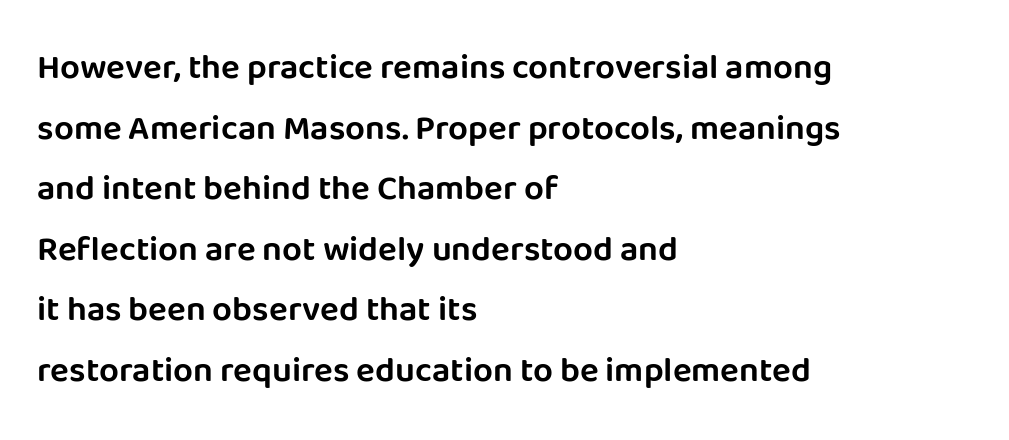
Q: Is the text italic (slanted)? A: No, it is upright.
Q: Is the typeface a serif or a sans-serif typeface? A: Sans-serif.
Q: Is the text underlined? A: No.
Q: How is the paragraph aligned? A: Left-aligned.
Q: Is the spacing between letters normal or unusually wide? A: Normal.
Q: Width (condensed, normal, or wide)? A: Normal.
Q: Stroke contrast? A: Low.
Q: x-height? A: Large.
Q: Monospaced? A: No.
